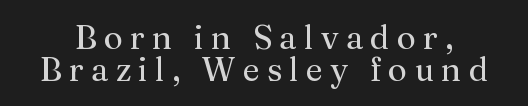
Between one letter and the next there's a generous, obvious gap. The space beneath each line is pristine and unruled. This sample uses a serif face. Ascenders rise straight up at ninety degrees. Tightly led — the rows are bunched. Stroke thickness stays within the range of a standard reading face or lighter.
